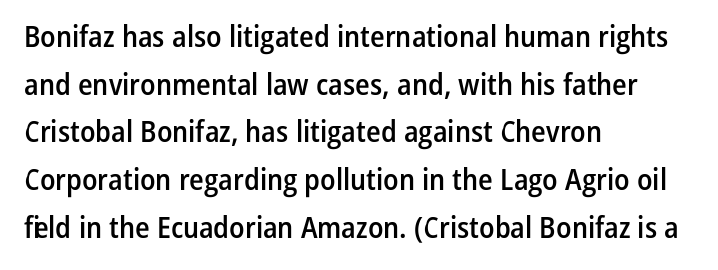
Q: Is the text bold? A: Semi-bold.
Q: Is the text italic (slanted)? A: No, it is upright.
Q: Is the typeface a serif or a sans-serif typeface? A: Sans-serif.
Q: Is the text underlined? A: No.
Q: How is the paragraph aligned? A: Left-aligned.
Q: Is the spacing between letters normal or unusually wide? A: Normal.
Q: Is the spacing between lines tight, normal or loose? A: Normal.
Q: Width (condensed, normal, or wide)? A: Condensed.
Q: Stroke contrast? A: Low.
Q: x-height? A: Medium.
Q: Monospaced? A: No.
